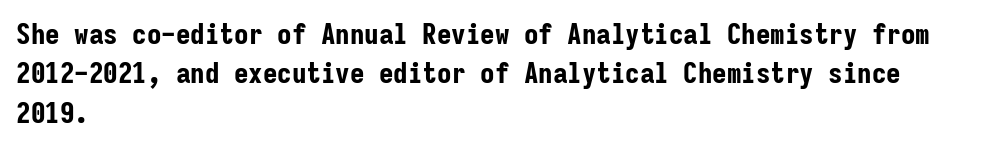
Q: Is the text bold? A: Yes.
Q: Is the text italic (slanted)? A: No, it is upright.
Q: Is the typeface a serif or a sans-serif typeface? A: Sans-serif.
Q: Is the text underlined? A: No.
Q: How is the paragraph aligned? A: Left-aligned.
Q: Is the spacing between letters normal or unusually wide? A: Normal.
Q: Is the spacing between lines tight, normal or loose? A: Normal.
Q: Width (condensed, normal, or wide)? A: Condensed.
Q: Stroke contrast? A: Low.
Q: x-height? A: Medium.
Q: Monospaced? A: Yes.
